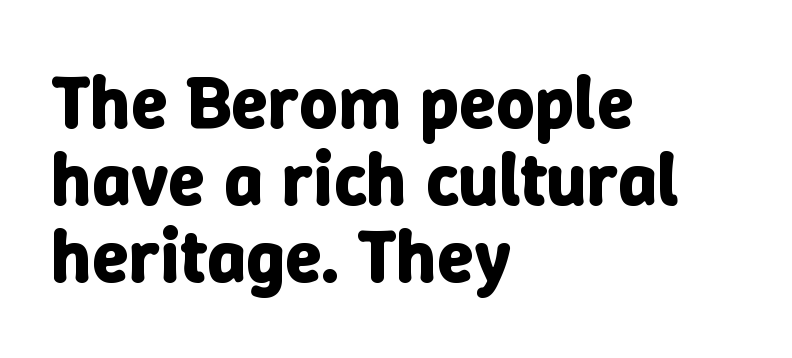
The leading is snug, giving the passage a crowded texture. Look at the tracking — it's just the regular setting, nothing added. Does the lettering tilt? It doesn't — this is upright. The letters advance in unequal steps, a hallmark of proportional type. The glyphs have the mass of a bold cut. The strip under each line holds only bare page.
